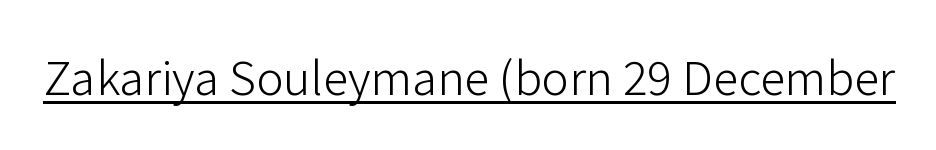
{"serif": "no", "italic": "no", "bold": "no", "weight": "light", "width": "normal", "stroke_contrast": "low", "x_height": "medium", "monospaced": "no", "underline": "yes", "letter_spacing": "normal", "letter_spacing_em": 0.0, "glyph_px": 46}
